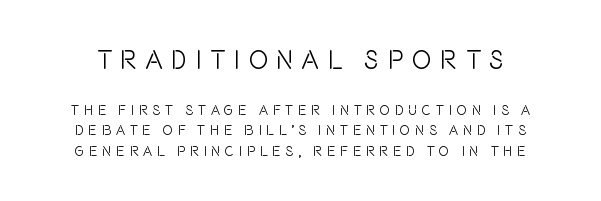
The type sits square on the baseline with zero lean. Spacing between characters has been opened up far beyond the box default. Quick note: interline space is typical. The weight would be labelled regular, book, light, or lighter still. You get the large type first, then a drop to smaller type. Decoration check: the copy has no underline.
